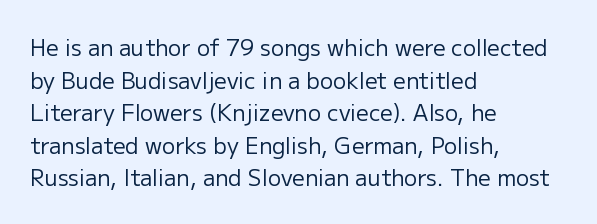
The image shows 22 px text type, upright; set left-aligned, normal line spacing (1.48x), normal letter spacing, not underlined.
